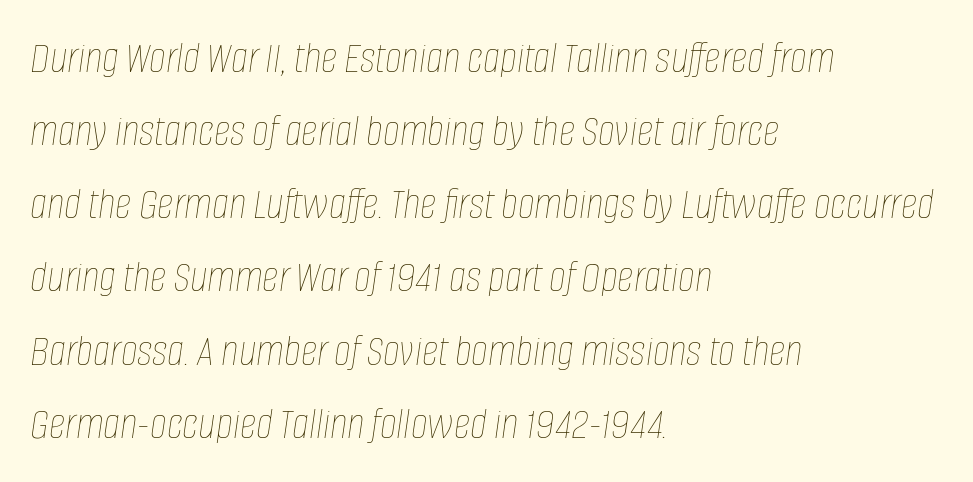
The image shows 46 px thin, condensed type, italic (leaning right); set left-aligned, normal line spacing (1.59x), normal letter spacing, not underlined; low stroke contrast and a large x-height.
